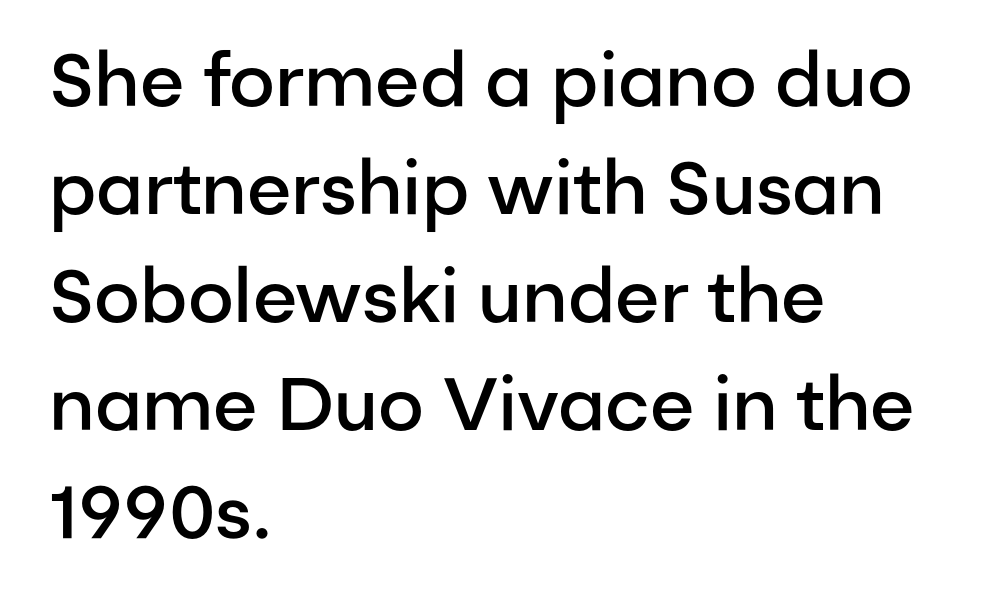
Q: Is the text bold? A: Semi-bold.
Q: Is the text italic (slanted)? A: No, it is upright.
Q: Is the typeface a serif or a sans-serif typeface? A: Sans-serif.
Q: Is the text underlined? A: No.
Q: How is the paragraph aligned? A: Left-aligned.
Q: Is the spacing between letters normal or unusually wide? A: Normal.
Q: Is the spacing between lines tight, normal or loose? A: Normal.
Q: Width (condensed, normal, or wide)? A: Normal.
Q: Stroke contrast? A: Low.
Q: x-height? A: Medium.
Q: Monospaced? A: No.
